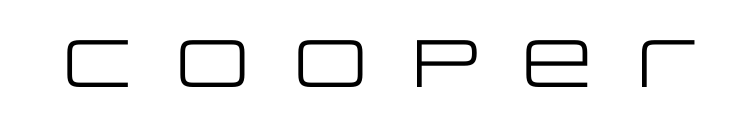
The letters stand straight up with perfectly vertical stems. Short note: letters widely spaced. The passage shown is typed in a proportional face where columns would drift. Stems and bowls with no extra thickness — not bold. Words float on clear page, feet unadorned. Note: no serifs on the glyphs.
